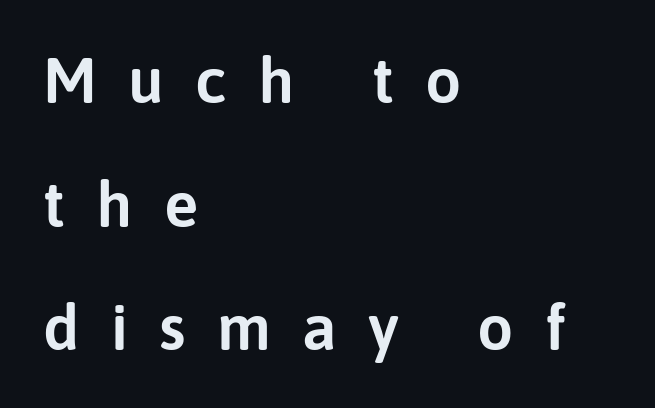
Q: Is the text italic (slanted)? A: No, it is upright.
Q: Is the typeface a serif or a sans-serif typeface? A: Sans-serif.
Q: Is the text underlined? A: No.
Q: How is the paragraph aligned? A: Left-aligned.
Q: Is the spacing between letters normal or unusually wide? A: Unusually wide.
Q: Is the spacing between lines tight, normal or loose? A: Loose.
Q: Width (condensed, normal, or wide)? A: Normal.
Q: Stroke contrast? A: Low.
Q: x-height? A: Medium.
Q: Monospaced? A: No.
